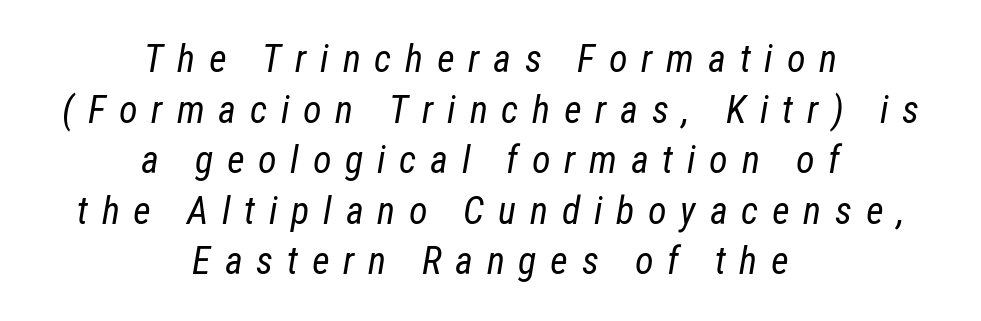
The image shows 38 px regular-weight, condensed type, italic (leaning right); set centered, normal line spacing (1.33x), unusually wide letter spacing (+0.36 em), not underlined; low stroke contrast and a medium x-height.
